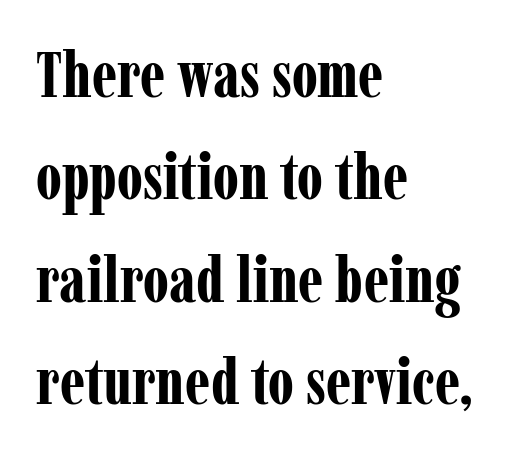
Q: Is the text bold? A: Yes.
Q: Is the text italic (slanted)? A: No, it is upright.
Q: Is the typeface a serif or a sans-serif typeface? A: Serif.
Q: Is the text underlined? A: No.
Q: How is the paragraph aligned? A: Left-aligned.
Q: Is the spacing between letters normal or unusually wide? A: Normal.
Q: Is the spacing between lines tight, normal or loose? A: Normal.
Q: Width (condensed, normal, or wide)? A: Condensed.
Q: Stroke contrast? A: Low.
Q: x-height? A: Medium.
Q: Monospaced? A: No.
